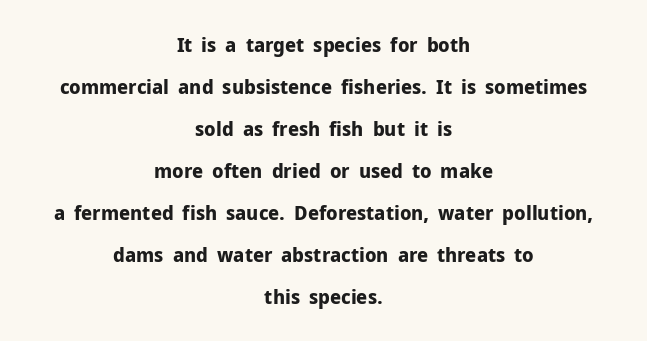
Q: Is the text bold? A: Yes.
Q: Is the text italic (slanted)? A: No, it is upright.
Q: Is the text underlined? A: No.
Q: How is the paragraph aligned? A: Centered.
Q: Is the spacing between letters normal or unusually wide? A: Normal.
Q: Is the spacing between lines tight, normal or loose? A: Loose.
